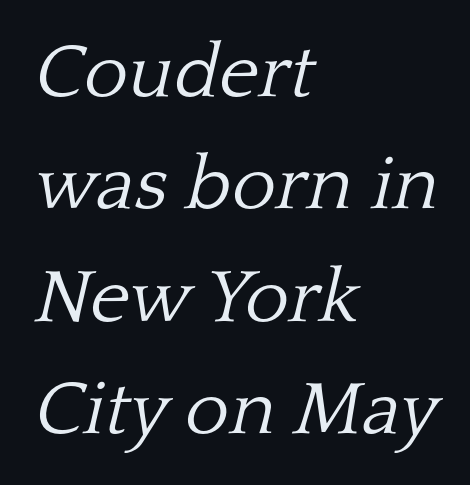
Q: Is the text bold? A: No.
Q: Is the text italic (slanted)? A: Yes, it leans right by about 13 degrees.
Q: Is the typeface a serif or a sans-serif typeface? A: Serif.
Q: Is the text underlined? A: No.
Q: How is the paragraph aligned? A: Left-aligned.
Q: Is the spacing between letters normal or unusually wide? A: Normal.
Q: Is the spacing between lines tight, normal or loose? A: Normal.
Q: Width (condensed, normal, or wide)? A: Normal.
Q: Stroke contrast? A: Low.
Q: x-height? A: Medium.
Q: Monospaced? A: No.
